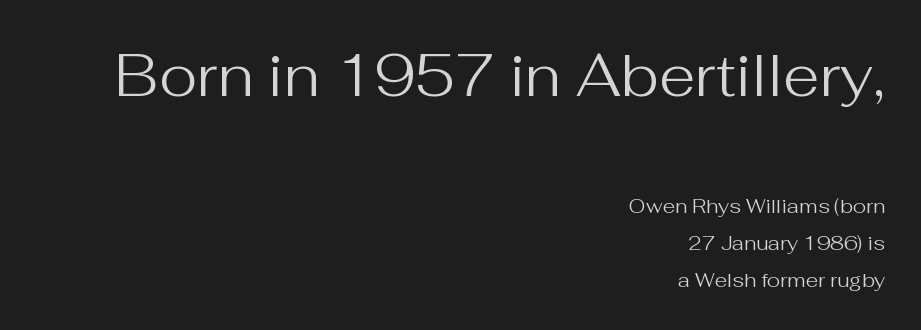
{"serif": "no", "italic": "no", "bold": "no", "weight": "regular", "width": "normal", "stroke_contrast": "medium", "x_height": "medium", "monospaced": "no", "underline": "no", "align": "right", "line_spacing_ratio": 1.85, "letter_spacing": "normal", "letter_spacing_em": 0.0, "larger_block": "first", "size_ratio": 2.95, "glyph_px": 59}
